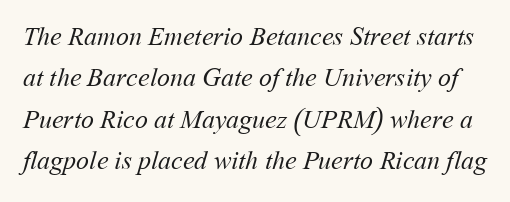
Q: Is the text bold? A: No.
Q: Is the text underlined? A: No.
Q: Is the spacing between letters normal or unusually wide? A: Normal.
Q: Is the spacing between lines tight, normal or loose? A: Normal.
